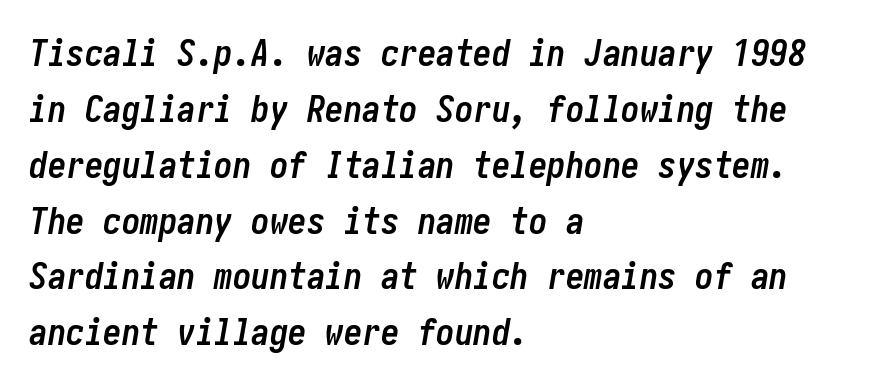
Bare-footed words on every line. A student would call this left alignment; a typographer would say flush left, rag right. What weight is shown? A full bold with thick strokes. Every character sits at an angle, as italics do. Observe the ordinary spacing: letters are neighbours, not strangers. The leading is moderate, giving the passage an even texture.
